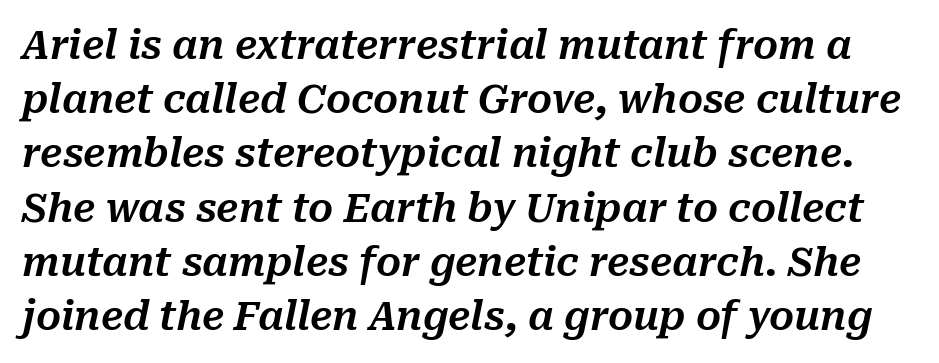
{"italic": "yes", "lean": "right", "slant_degrees": 10, "width": "normal", "stroke_contrast": "medium", "x_height": "medium", "monospaced": "no", "underline": "no", "line_spacing": "normal", "line_spacing_ratio": 1.39, "letter_spacing": "normal", "letter_spacing_em": 0.0, "glyph_px": 39}
